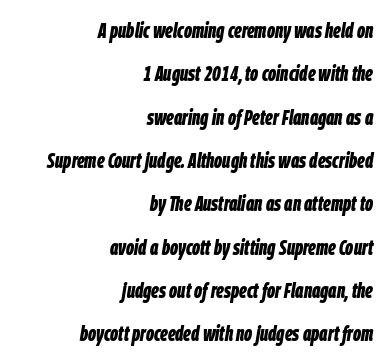
Q: Is the text bold? A: Yes.
Q: Is the text italic (slanted)? A: Yes, it leans right by about 9 degrees.
Q: Is the text underlined? A: No.
Q: How is the paragraph aligned? A: Right-aligned.
Q: Is the spacing between letters normal or unusually wide? A: Normal.
Q: Is the spacing between lines tight, normal or loose? A: Loose.
